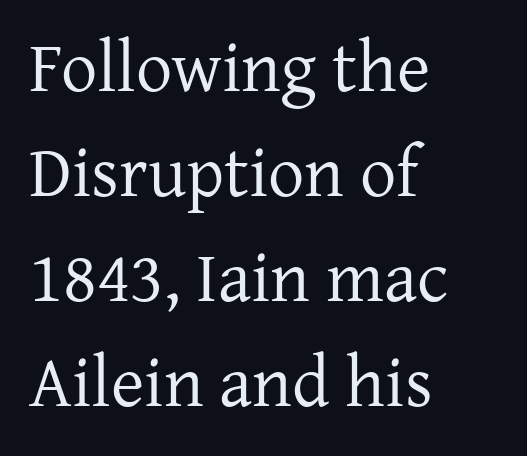
The image shows 72 px regular-weight serif type, upright; set left-aligned, normal line spacing (1.46x), normal letter spacing, not underlined; low stroke contrast and a medium x-height.
